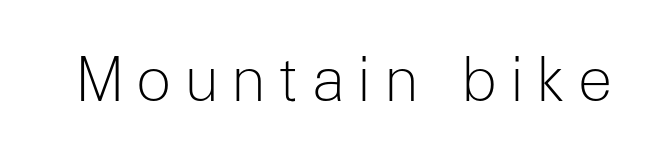
Q: Is the text bold? A: No.
Q: Is the text italic (slanted)? A: No, it is upright.
Q: Is the typeface a serif or a sans-serif typeface? A: Sans-serif.
Q: Is the text underlined? A: No.
Q: Is the spacing between letters normal or unusually wide? A: Unusually wide.
Q: Width (condensed, normal, or wide)? A: Normal.
Q: Stroke contrast? A: Low.
Q: x-height? A: Medium.
Q: Monospaced? A: No.
